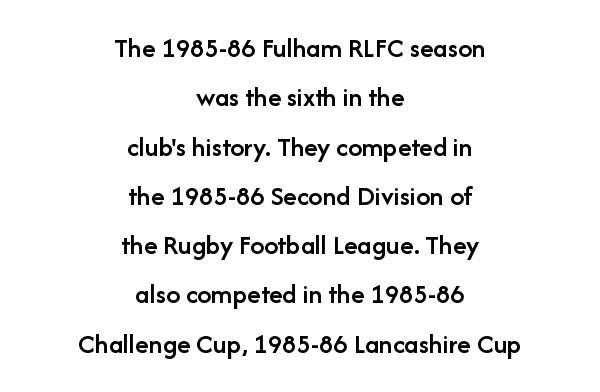
This sample has the flowing, uneven cadence of proportional lettering. This is the in-between weight designers call semibold or demi. Line starts and ends both wander, symmetrically. Rendered with straight, roman letterforms. No feet cap the strokes, marking this as sans-serif type. The strip under each line holds only bare page.
